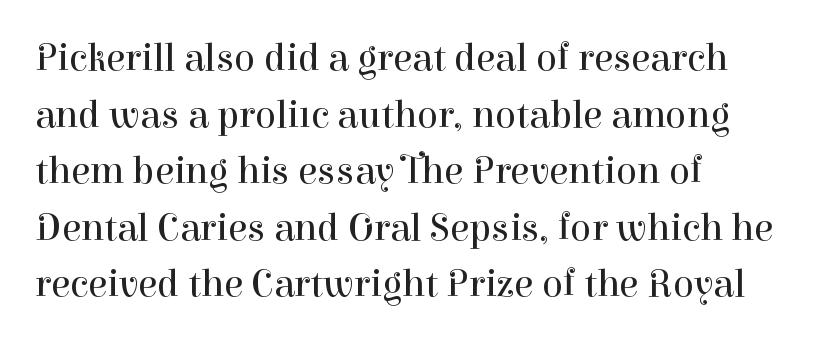
The image shows 39 px regular-weight serif type, upright; set left-aligned, normal line spacing (1.45x), normal letter spacing, not underlined; high stroke contrast and a medium x-height.
